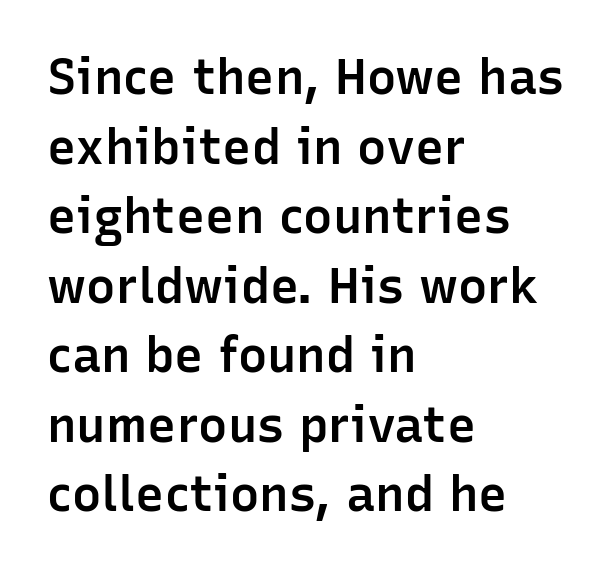
The image shows 49 px semibold sans-serif type, upright; set left-aligned, normal line spacing (1.42x), normal letter spacing, not underlined; low stroke contrast and a medium x-height.
